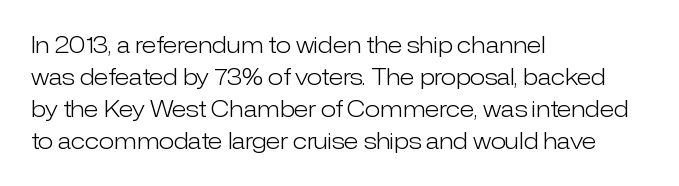
The image shows 22 px text type, upright; set left-aligned, normal line spacing (1.45x), normal letter spacing, not underlined.
